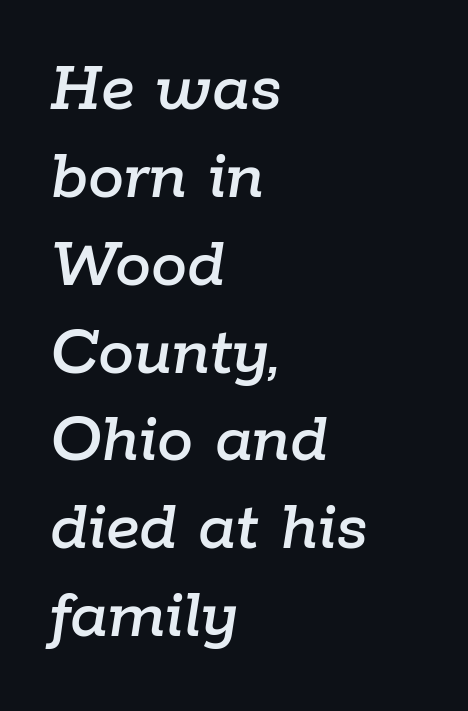
The image shows 72 px text type, italic (leaning right); set left-aligned, line spacing 1.22x, normal letter spacing, not underlined; low stroke contrast and a medium x-height.
